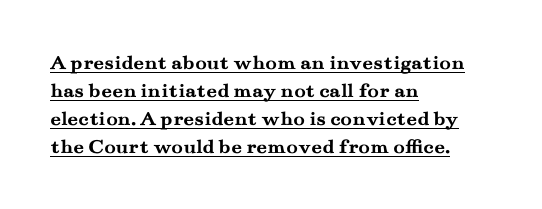
{"italic": "no", "bold": "yes", "underline": "yes", "align": "left", "line_spacing": "normal", "line_spacing_ratio": 1.33, "letter_spacing": "normal", "letter_spacing_em": 0.0, "glyph_px": 21}
